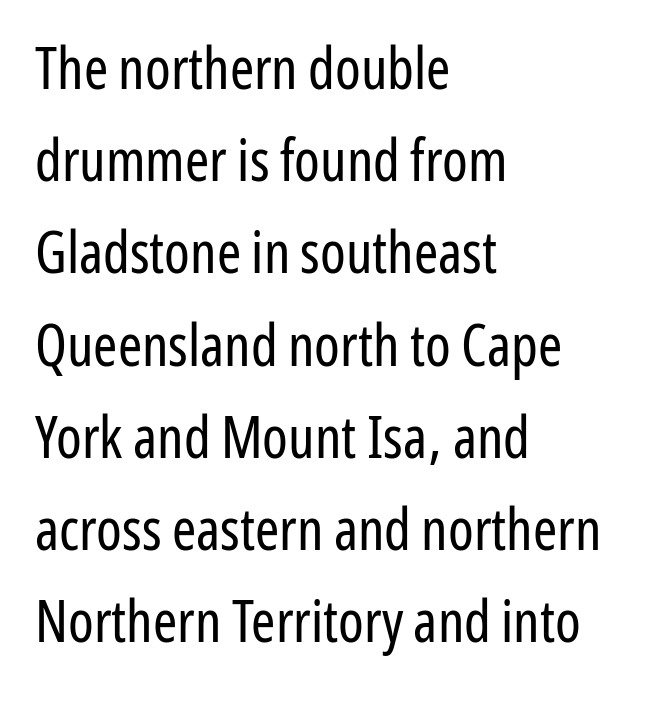
{"serif": "no", "italic": "no", "bold": "no", "weight": "regular", "width": "condensed", "stroke_contrast": "low", "x_height": "medium", "monospaced": "no", "underline": "no", "align": "left", "line_spacing": "normal", "line_spacing_ratio": 1.59, "letter_spacing": "normal", "letter_spacing_em": 0.0, "glyph_px": 58}
